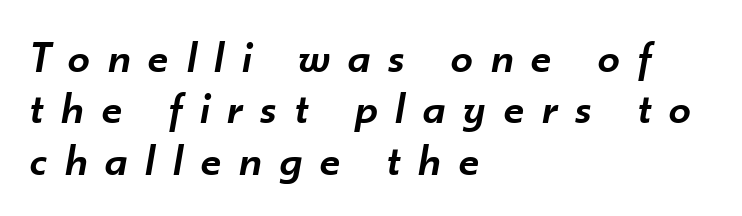
The image shows 44 px semibold type, italic (leaning right); set left-aligned, line spacing 1.17x, unusually wide letter spacing (+0.41 em), not underlined; low stroke contrast and a small x-height.
